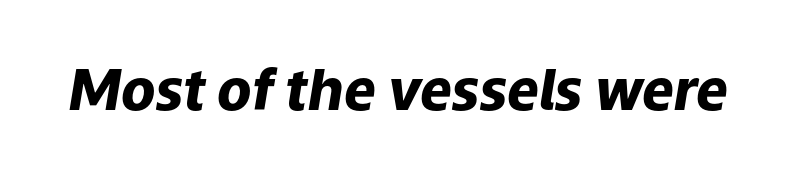
The image shows 56 px heavy type, italic (leaning right); set normal letter spacing, not underlined; low stroke contrast and a medium x-height.
